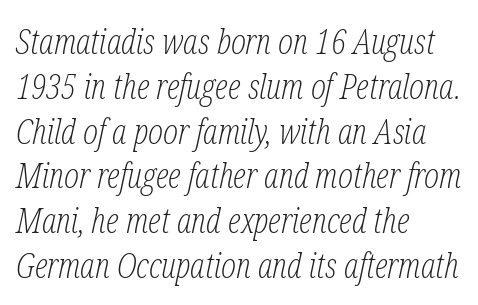
{"serif": "yes", "italic": "yes", "lean": "right", "slant_degrees": 12, "bold": "no", "weight": "light", "width": "condensed", "stroke_contrast": "low", "x_height": "medium", "monospaced": "no", "underline": "no", "align": "left", "line_spacing": "normal", "line_spacing_ratio": 1.28, "letter_spacing": "normal", "letter_spacing_em": 0.0, "glyph_px": 35}
